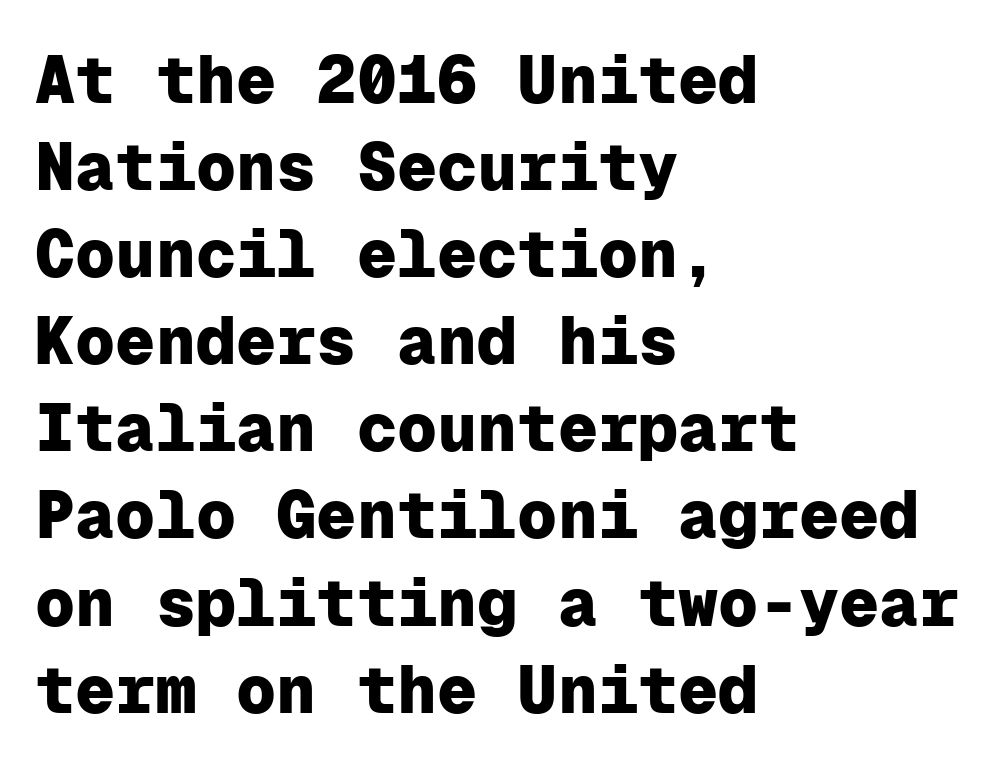
{"serif": "no", "italic": "no", "bold": "yes", "weight": "heavy", "width": "normal", "stroke_contrast": "low", "x_height": "medium", "monospaced": "yes", "underline": "no", "align": "left", "line_spacing": "normal", "line_spacing_ratio": 1.3, "letter_spacing": "normal", "letter_spacing_em": 0.0, "glyph_px": 67}
